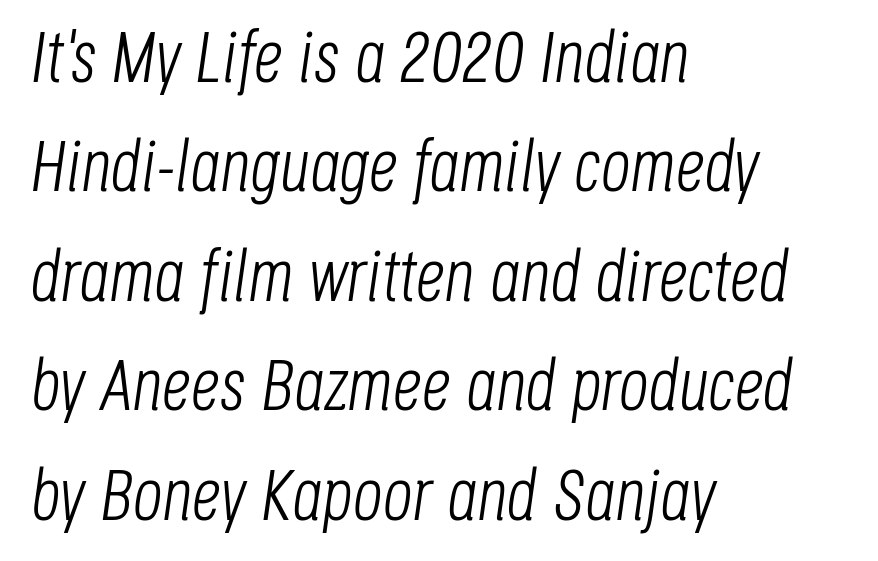
Proportional: the letters do not fall into vertical columns. Quick note: interline space is typical. Beneath every word, the page is bare. Nothing heavy about these letters — not bold at all. Observe the lean: these are italic letterforms. The horizontal fit of the characters is conventional and even.
